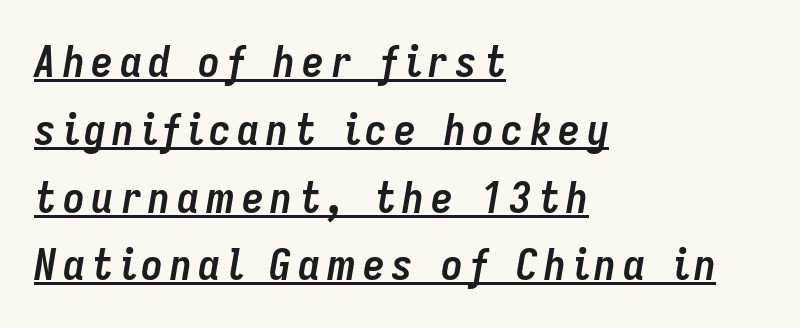
The rendering uses natural spacing where letterforms have individual widths. Its strokes are broad and dark, the hallmark of bold type. Summary of vertical rhythm: regular, with standard interline spacing. Reading down the block, your eye returns to a fixed left position each line. A typesetter would mark this as italic.
